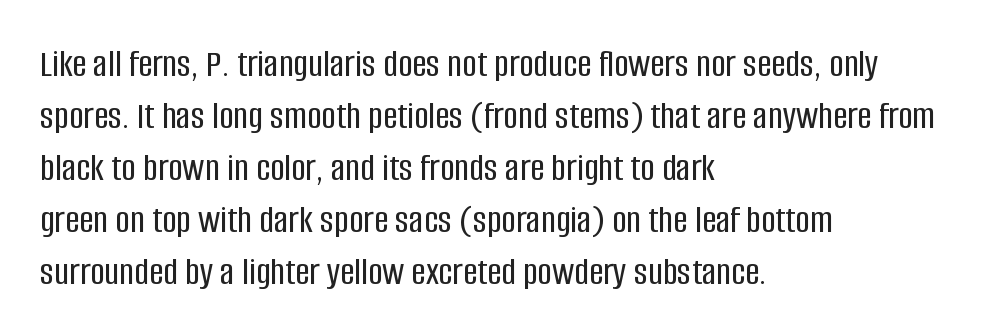
The image shows 40 px condensed sans-serif type, upright; set left-aligned, normal line spacing (1.3x), normal letter spacing, not underlined; low stroke contrast and a large x-height.
